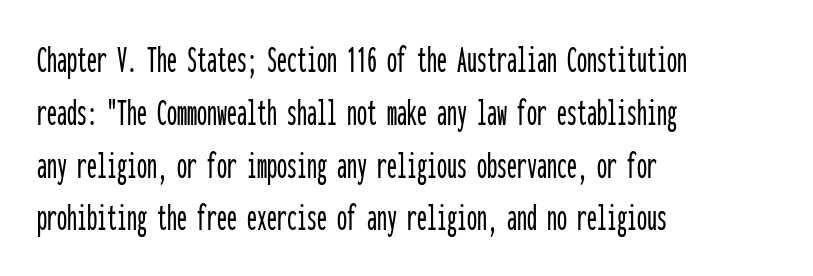
{"serif": "no", "italic": "no", "width": "condensed", "stroke_contrast": "low", "x_height": "medium", "monospaced": "yes", "underline": "no", "align": "left", "line_spacing": "normal", "line_spacing_ratio": 1.32, "letter_spacing": "normal", "letter_spacing_em": 0.0, "glyph_px": 40}
